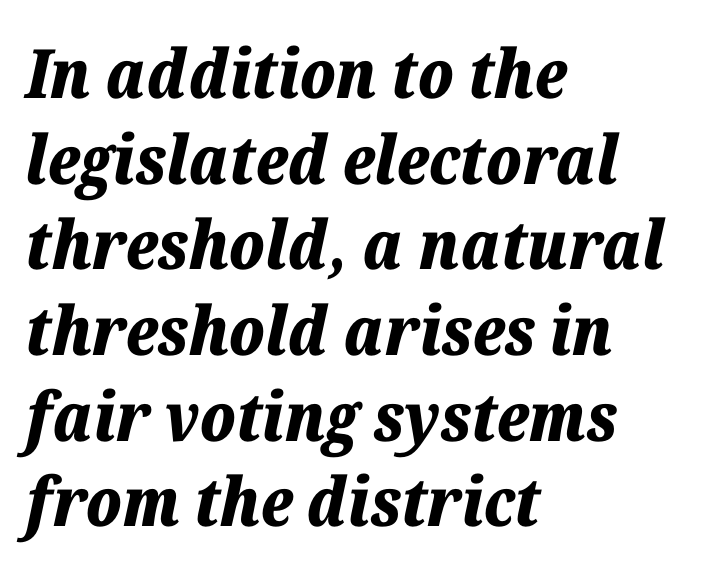
{"italic": "yes", "lean": "right", "slant_degrees": 12, "bold": "yes", "weight": "bold", "width": "normal", "stroke_contrast": "low", "x_height": "medium", "monospaced": "no", "underline": "no", "align": "left", "line_spacing": "normal", "line_spacing_ratio": 1.26, "letter_spacing": "normal", "letter_spacing_em": 0.0, "glyph_px": 68}
